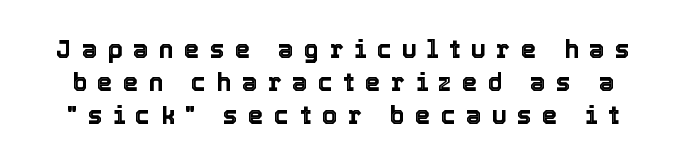
Q: Is the text italic (slanted)? A: No, it is upright.
Q: Is the text underlined? A: No.
Q: Is the spacing between letters normal or unusually wide? A: Unusually wide.
Q: Is the spacing between lines tight, normal or loose? A: Normal.
